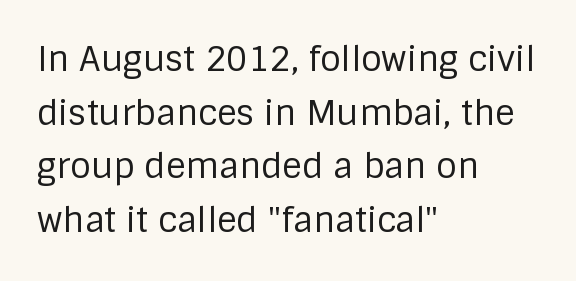
Teacher's note: observe the even left margin — that is flush-left alignment. Honestly, there is no underline to notice here at all. The rendering shows plain stroke endings on the letterforms — a sans-serif design. The face looks like a standard text weight, possibly lighter. Here the glyphs are tracked normally, forming tight word shapes.
